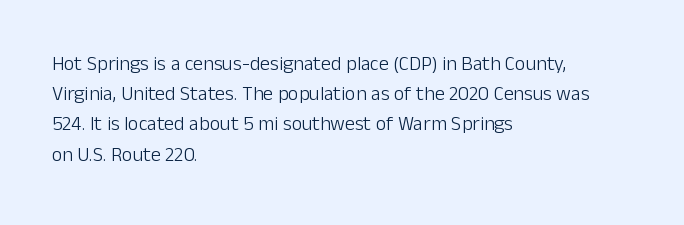
The image shows 20 px text type, upright; set left-aligned, normal line spacing (1.51x), normal letter spacing, not underlined.
